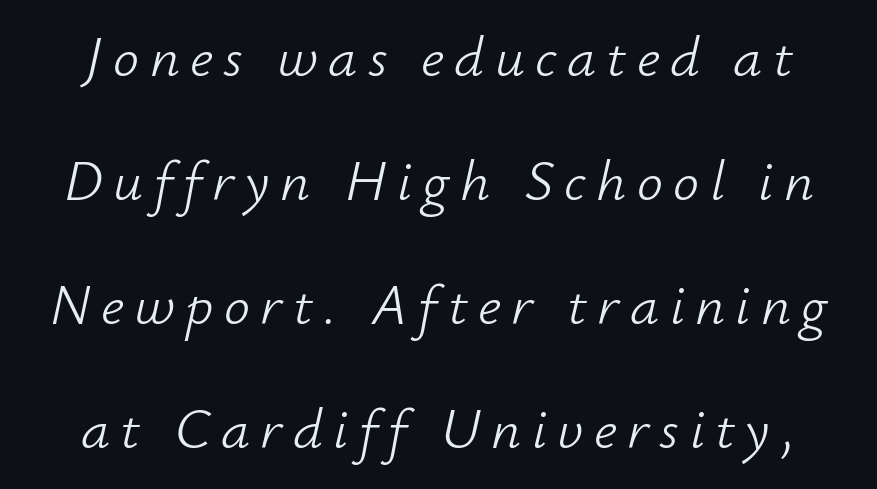
Q: Is the text bold? A: No.
Q: Is the text italic (slanted)? A: Yes, it leans right by about 12 degrees.
Q: Is the text underlined? A: No.
Q: Is the spacing between lines tight, normal or loose? A: Loose.
Q: Width (condensed, normal, or wide)? A: Normal.
Q: Stroke contrast? A: Low.
Q: x-height? A: Small.
Q: Monospaced? A: No.
